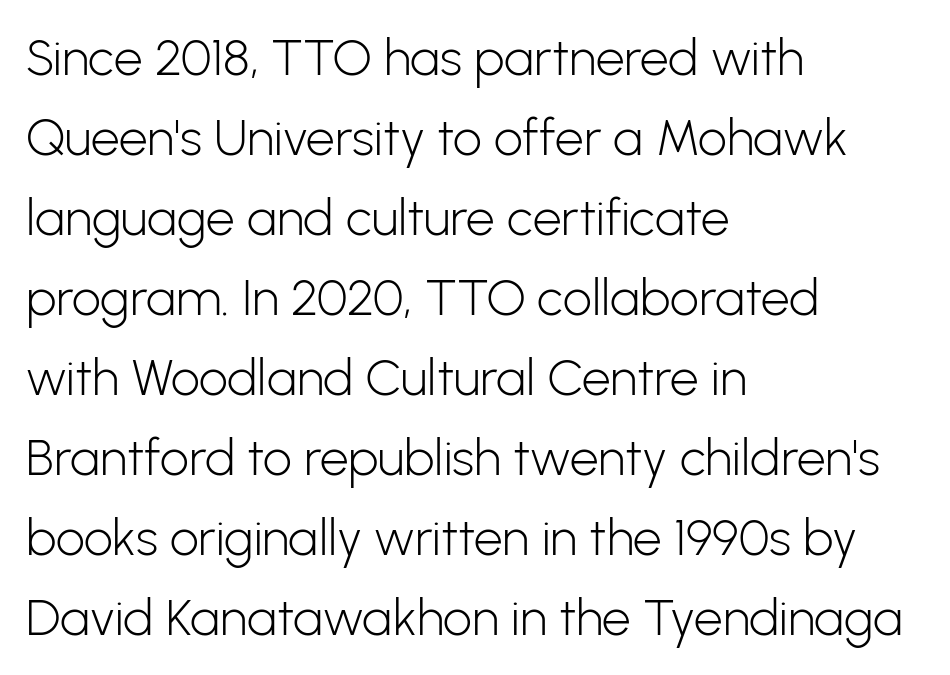
{"serif": "no", "italic": "no", "bold": "no", "weight": "light", "width": "normal", "stroke_contrast": "low", "x_height": "medium", "monospaced": "no", "underline": "no", "align": "left", "line_spacing": "normal", "line_spacing_ratio": 1.57, "letter_spacing": "normal", "letter_spacing_em": 0.0, "glyph_px": 51}
